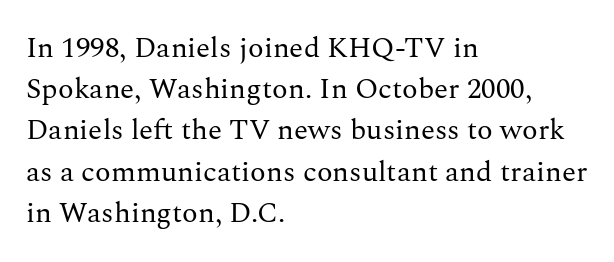
Bare-footed words on every line. The weight would be labelled regular, book, light, or lighter still. The type is set solid horizontally, with unmodified tracking. This sample uses an upright cut, with every glyph sitting square on the baseline. These lines are rendered in a variable-pitch font. Reading down the column, the eye jumps a familiar distance to each next line.
